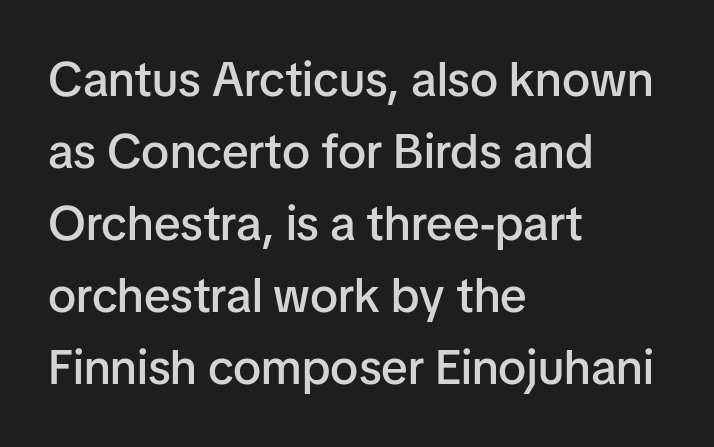
These lines carry some extra weight — a demibold, not a full bold. The face used here is rendered with its standard letterfit. The typography opts for an upright posture over an oblique one. The block of text has a typical density, with ordinary space between rows.
